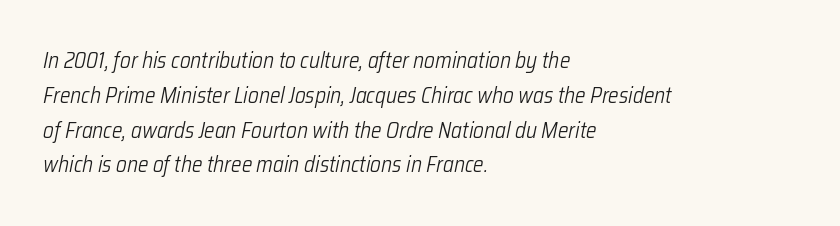
The image shows 22 px text type, italic (leaning right); set left-aligned, normal line spacing (1.58x), normal letter spacing, not underlined.
